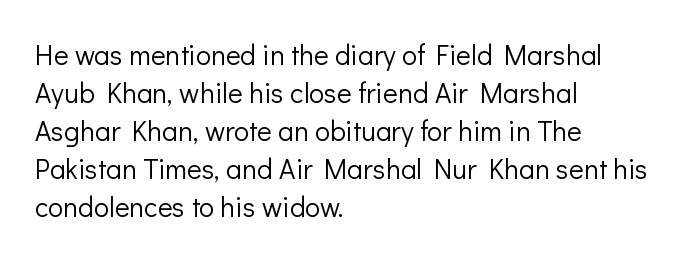
The type family on display is of the sans-serif kind. Stems here are at most as thick as an everyday book face. Which margin do the lines hug? The left one — the right edge is uneven. Looks like regular typesetting: each glyph gets only the width it needs. Reading down the column, the eye jumps a familiar distance to each next line. Observe the ordinary spacing: letters are neighbours, not strangers.
